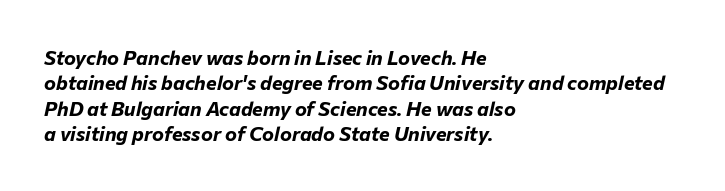
The image shows 20 px bold type, italic (leaning right); set left-aligned, normal line spacing (1.27x), normal letter spacing, not underlined.
